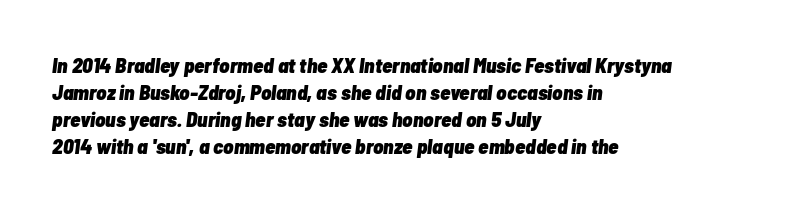
Q: Is the text bold? A: Yes.
Q: Is the text italic (slanted)? A: Yes, it leans right by about 7 degrees.
Q: Is the text underlined? A: No.
Q: How is the paragraph aligned? A: Left-aligned.
Q: Is the spacing between letters normal or unusually wide? A: Normal.
Q: Is the spacing between lines tight, normal or loose? A: Normal.
